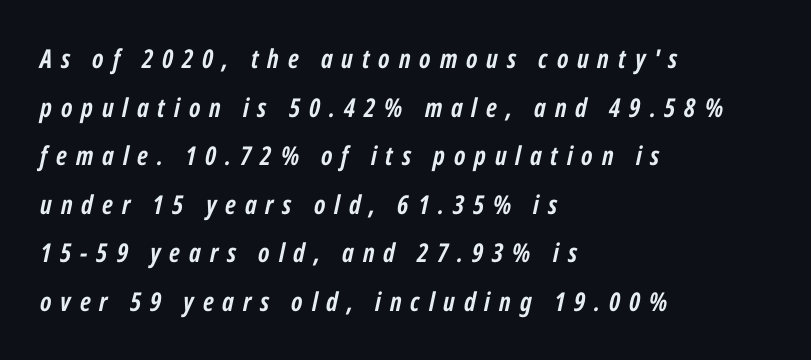
The image shows 26 px bold type, italic (leaning right); set left-aligned, line spacing 1.87x, unusually wide letter spacing (+0.34 em), not underlined.
